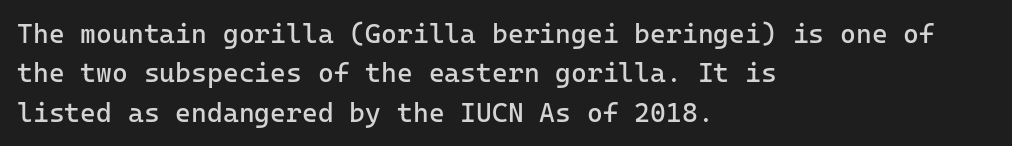
{"italic": "no", "bold": "no", "underline": "no", "align": "left", "line_spacing": "normal", "line_spacing_ratio": 1.46, "letter_spacing": "normal", "letter_spacing_em": 0.0, "glyph_px": 27}
